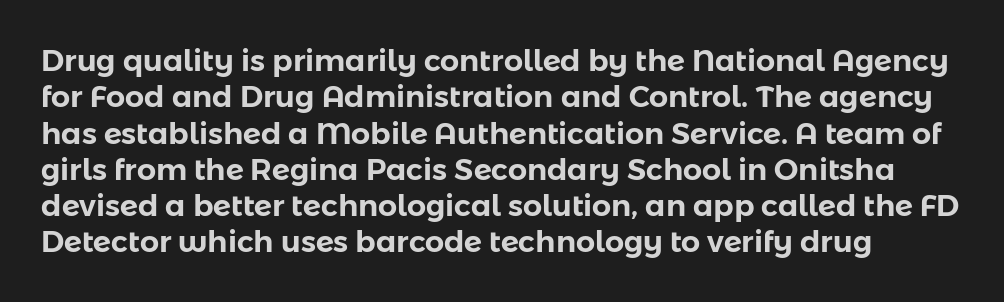
{"serif": "no", "italic": "no", "width": "normal", "stroke_contrast": "low", "x_height": "medium", "monospaced": "no", "underline": "no", "line_spacing_ratio": 1.21, "letter_spacing": "normal", "letter_spacing_em": 0.0, "glyph_px": 30}
